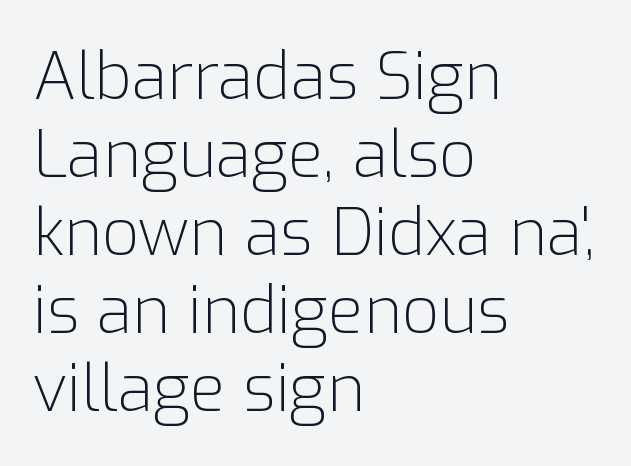
A light-to-regular cut is what we see here. Think of a printed novel: that variable character pitch is what you see here. Lines of text with bare space underneath. In CSS terms this would be text-align: left. Standard letterfit; no display-style spreading of the glyphs.
